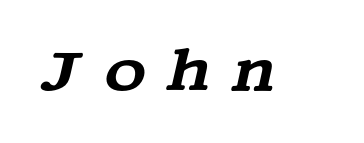
{"serif": "yes", "italic": "yes", "lean": "right", "slant_degrees": 13, "width": "wide", "stroke_contrast": "medium", "x_height": "large", "underline": "no", "letter_spacing": "wide", "letter_spacing_em": 0.33, "glyph_px": 60}
